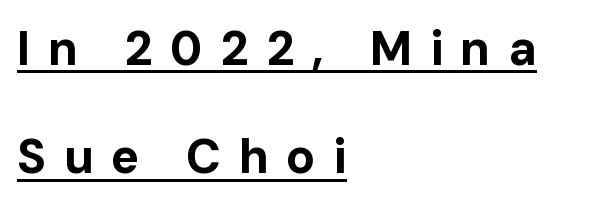
The image shows 48 px bold sans-serif type, upright; set left-aligned, loose line spacing (2.26x), unusually wide letter spacing (+0.36 em), underlined; low stroke contrast and a medium x-height.
